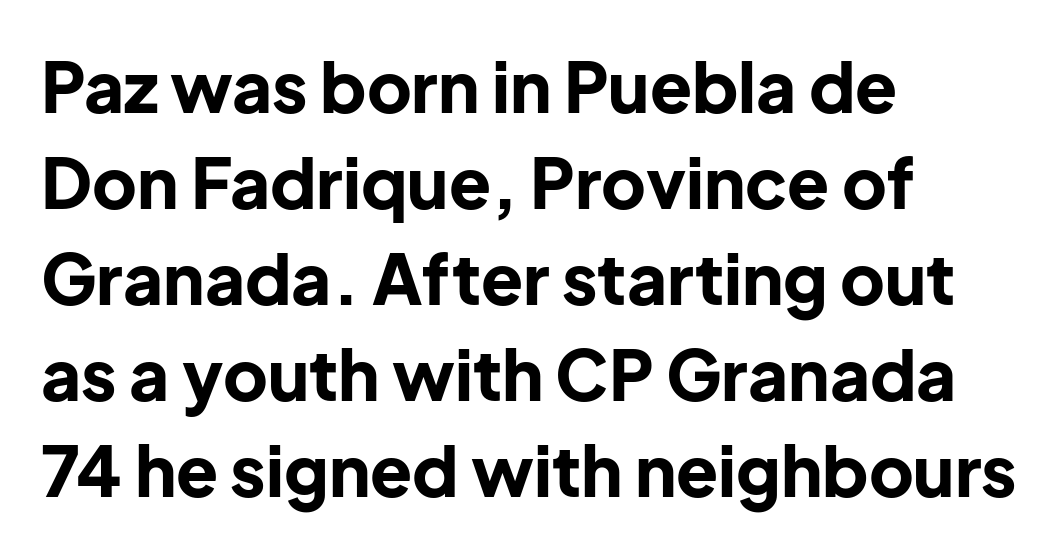
These lines are rendered in a variable-pitch font. Stroke terminals: plain, sans-serif. The compositor pushed each line to the left boundary. The leading is moderate, giving the passage an even texture. As a designer I'd log this as weight 700, bold.
